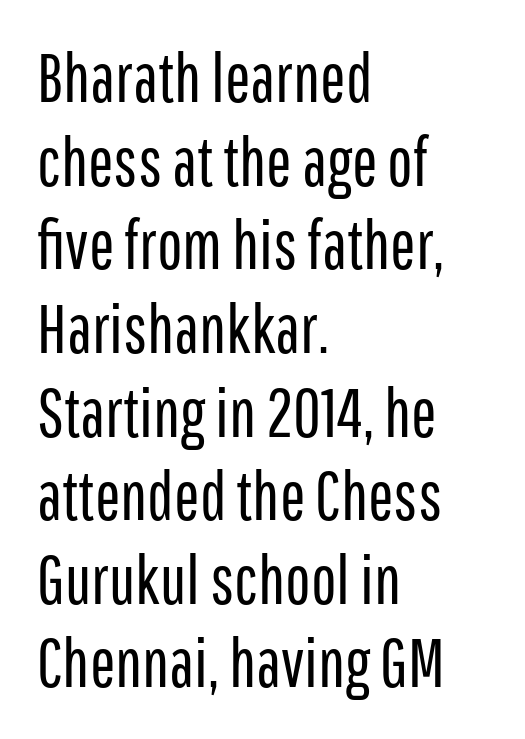
The image shows 68 px regular-weight, condensed sans-serif type, upright; set left-aligned, line spacing 1.23x, normal letter spacing, not underlined; low stroke contrast and a medium x-height.
